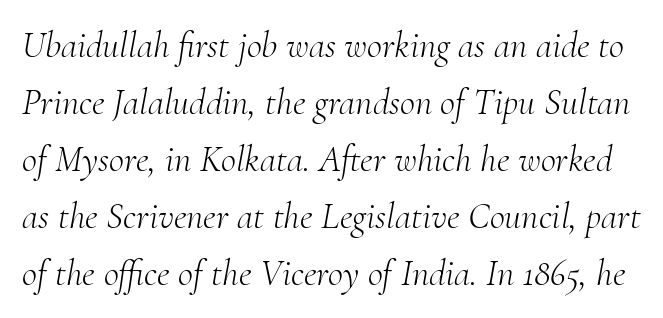
Spacing verdict: proportional, widths tailored to each character. Does the lettering tilt? It does — this is italic. The lines sit at an ordinary, default distance from one another. Is the stroke heavy? The answer is a plain regular-or-lighter. The type is set solid horizontally, with unmodified tracking.
